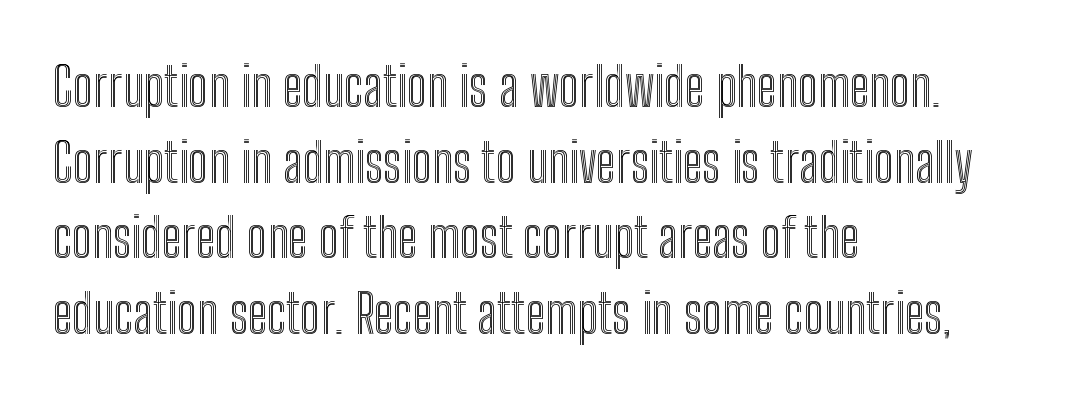
{"italic": "no", "width": "condensed", "x_height": "medium", "monospaced": "no", "underline": "no", "align": "left", "line_spacing": "normal", "line_spacing_ratio": 1.4, "letter_spacing": "normal", "letter_spacing_em": 0.0, "glyph_px": 54}
